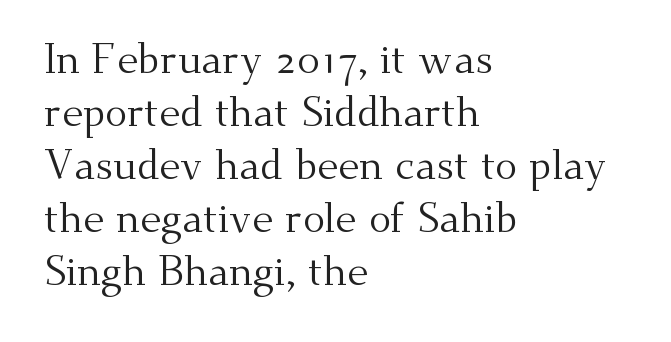
{"serif": "yes", "italic": "no", "bold": "no", "weight": "regular", "width": "normal", "stroke_contrast": "medium", "x_height": "small", "monospaced": "no", "underline": "no", "align": "left", "line_spacing": "normal", "line_spacing_ratio": 1.29, "letter_spacing": "normal", "letter_spacing_em": 0.0, "glyph_px": 41}
